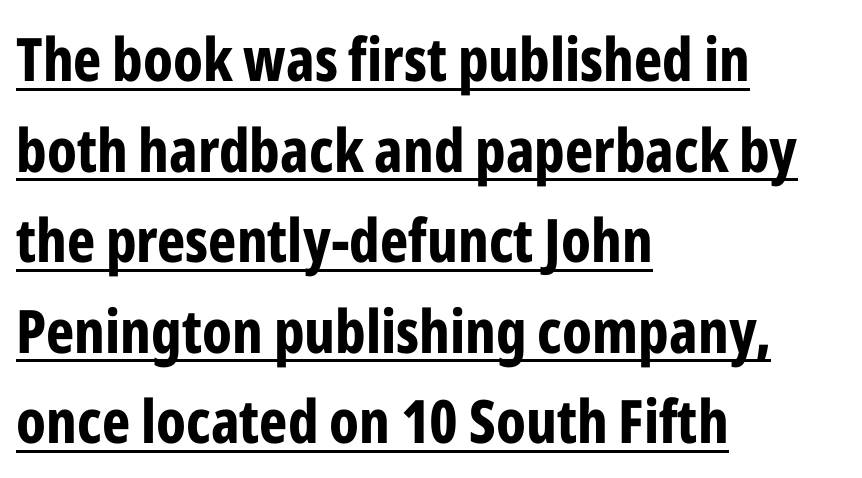
This block has exactly the height ordinary leading produces. Unlike a traditional serif, this face leaves its strokes unadorned. The passage shown is typed in a proportional face where columns would drift. Compared with typical body copy, the letter spacing here is the same.
